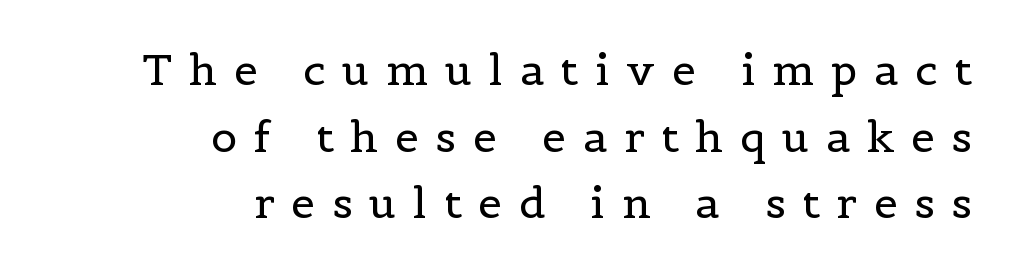
Q: Is the text bold? A: No.
Q: Is the text italic (slanted)? A: No, it is upright.
Q: Is the typeface a serif or a sans-serif typeface? A: Serif.
Q: Is the text underlined? A: No.
Q: How is the paragraph aligned? A: Right-aligned.
Q: Is the spacing between letters normal or unusually wide? A: Unusually wide.
Q: Is the spacing between lines tight, normal or loose? A: Normal.
Q: Width (condensed, normal, or wide)? A: Normal.
Q: x-height? A: Medium.
Q: Monospaced? A: No.
